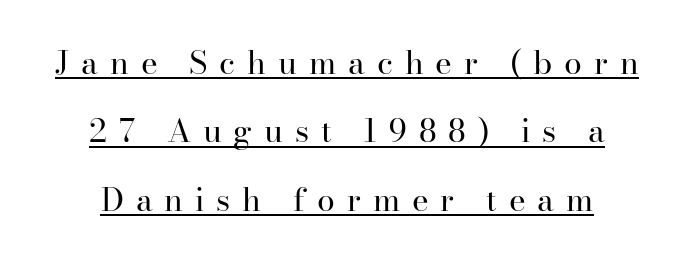
The image shows 32 px regular-weight serif type, upright; set centered, loose line spacing (2.14x), unusually wide letter spacing (+0.37 em), underlined; high stroke contrast and a small x-height.
